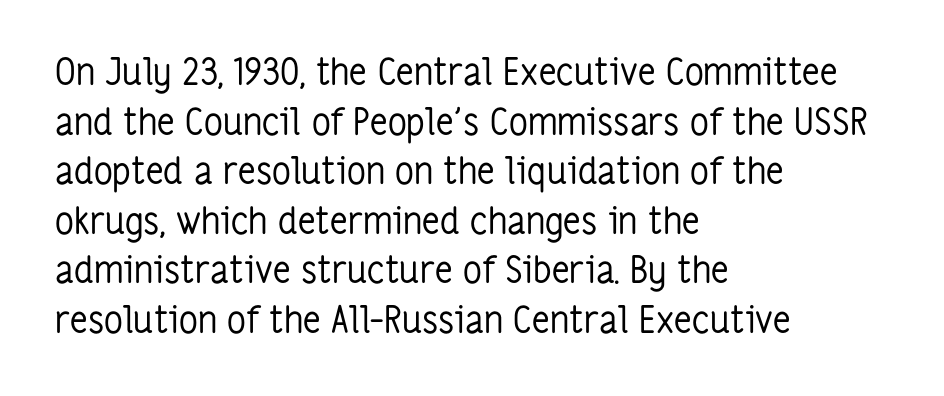
{"serif": "no", "italic": "no", "bold": "no", "weight": "regular", "width": "condensed", "stroke_contrast": "low", "x_height": "medium", "monospaced": "no", "underline": "no", "align": "left", "line_spacing": "normal", "line_spacing_ratio": 1.34, "letter_spacing": "normal", "letter_spacing_em": 0.0, "glyph_px": 37}
